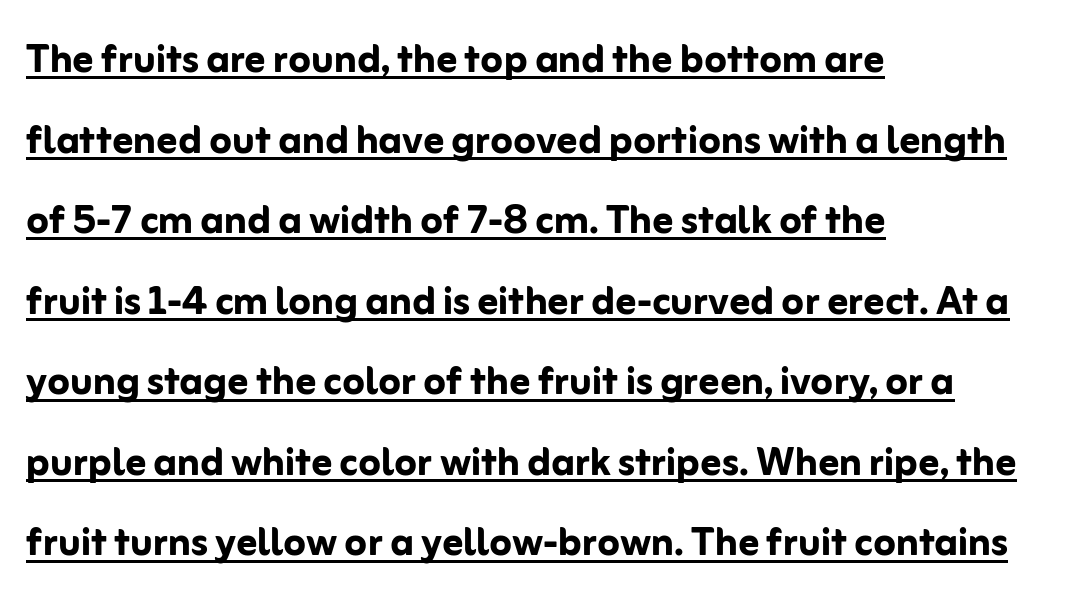
Left-aligned paragraph, ragged on the right. Each new line begins a customary step beneath the previous one. Does the weight exceed regular? Yes, all the way to bold. Is the letter spacing exaggerated? No — it looks like the ordinary default. Posture: upright roman.
